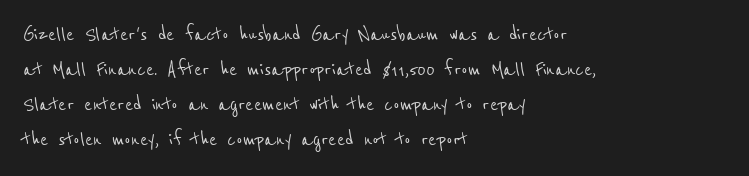
Students, note that the glyphs here touch the page at normal intervals. Left-aligned paragraph, ragged on the right. Check the space under the baseline: it is left empty. Notice how descenders clear the ascenders below comfortably — that's standard leading.
